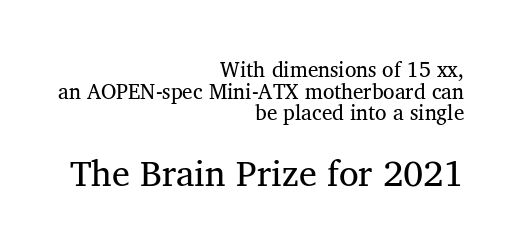
The rendering uses natural spacing where letterforms have individual widths. Underlining? Definitely not there. Summary of weight: not heavy and not bold. Tracking here is standard; glyphs follow each other at the usual distance. A student would call this right alignment; a typographer would say flush right, rag left. What kind of face is this? One with serifs.
